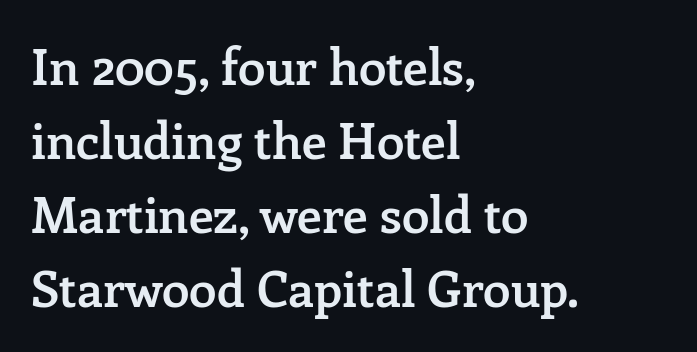
The image shows 50 px semibold serif type, upright; set left-aligned, normal line spacing (1.48x), normal letter spacing, not underlined; low stroke contrast and a medium x-height.
